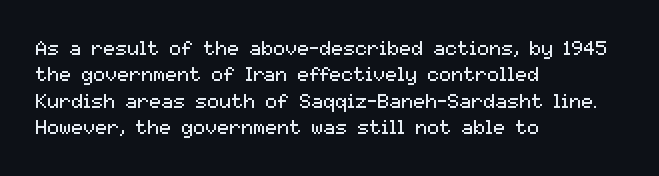
Q: Is the text bold? A: No.
Q: Is the text italic (slanted)? A: No, it is upright.
Q: Is the text underlined? A: No.
Q: How is the paragraph aligned? A: Left-aligned.
Q: Is the spacing between letters normal or unusually wide? A: Normal.
Q: Is the spacing between lines tight, normal or loose? A: Normal.
